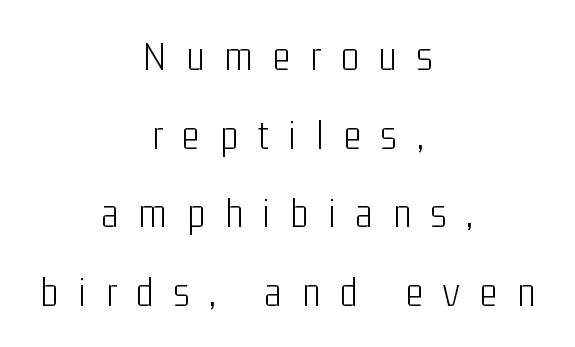
Q: Is the text bold? A: No.
Q: Is the text italic (slanted)? A: No, it is upright.
Q: Is the typeface a serif or a sans-serif typeface? A: Sans-serif.
Q: Is the text underlined? A: No.
Q: How is the paragraph aligned? A: Centered.
Q: Is the spacing between letters normal or unusually wide? A: Unusually wide.
Q: Width (condensed, normal, or wide)? A: Condensed.
Q: Stroke contrast? A: Low.
Q: x-height? A: Medium.
Q: Monospaced? A: No.
